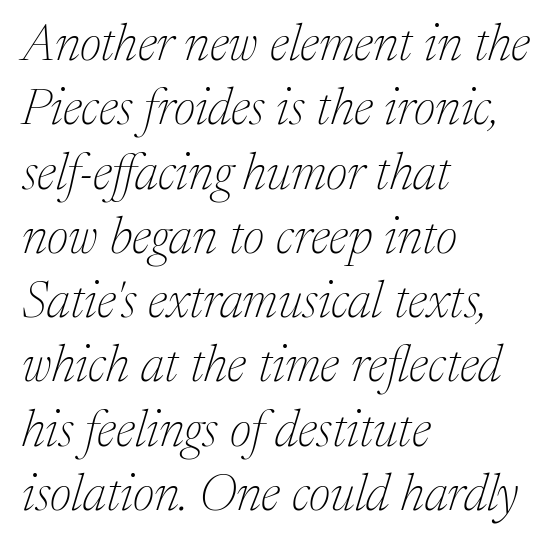
The text block is weighted toward the left margin, trailing off unevenly rightward. This sample keeps an unexceptional amount of space between lines. Weight: regular or lighter. Words appear dense and cohesive because spacing is normal.
